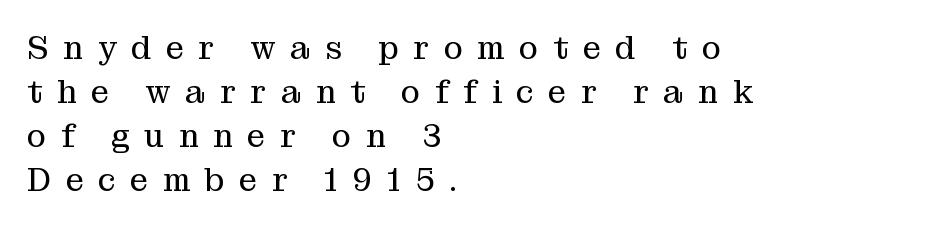
Q: Is the text bold? A: No.
Q: Is the text italic (slanted)? A: No, it is upright.
Q: Is the typeface a serif or a sans-serif typeface? A: Serif.
Q: Is the text underlined? A: No.
Q: How is the paragraph aligned? A: Left-aligned.
Q: Is the spacing between letters normal or unusually wide? A: Unusually wide.
Q: Is the spacing between lines tight, normal or loose? A: Normal.
Q: Width (condensed, normal, or wide)? A: Normal.
Q: Stroke contrast? A: Medium.
Q: x-height? A: Medium.
Q: Monospaced? A: No.
